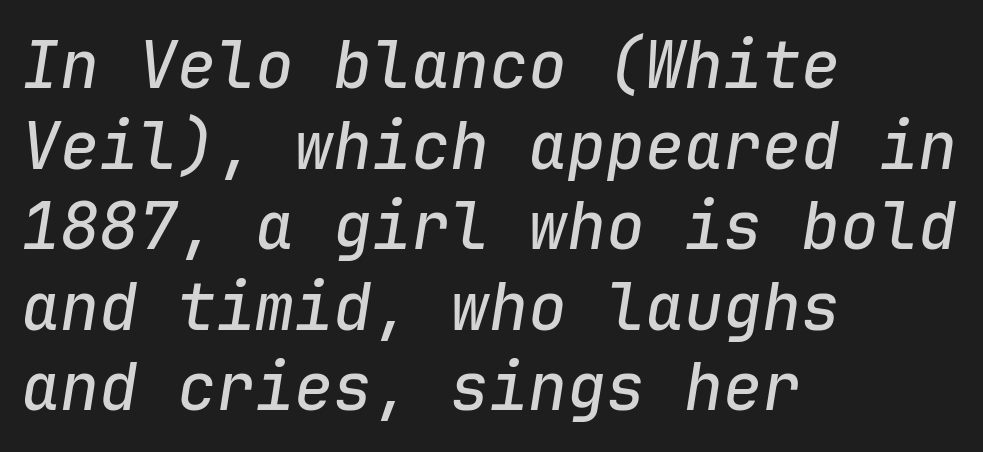
Q: Is the text italic (slanted)? A: Yes, it leans right by about 9 degrees.
Q: Is the text underlined? A: No.
Q: How is the paragraph aligned? A: Left-aligned.
Q: Is the spacing between letters normal or unusually wide? A: Normal.
Q: Width (condensed, normal, or wide)? A: Normal.
Q: Stroke contrast? A: Low.
Q: x-height? A: Medium.
Q: Monospaced? A: Yes.
